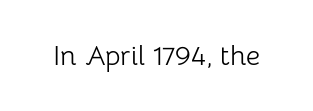
{"serif": "no", "italic": "no", "bold": "no", "weight": "light", "width": "normal", "stroke_contrast": "low", "x_height": "medium", "monospaced": "no", "underline": "no", "letter_spacing": "normal", "letter_spacing_em": 0.0, "glyph_px": 28}
